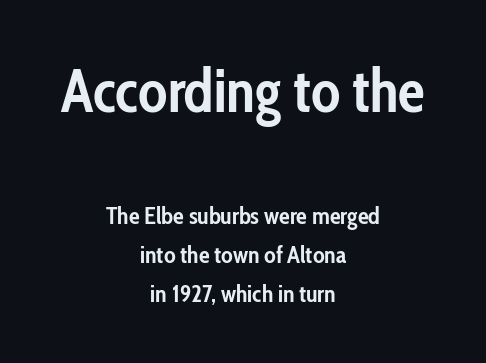
The image shows 60 px semibold, condensed sans-serif type, upright; set centered, normal line spacing (1.63x), normal letter spacing, not underlined; the first (top) block is 2.5x larger; low stroke contrast and a medium x-height.
